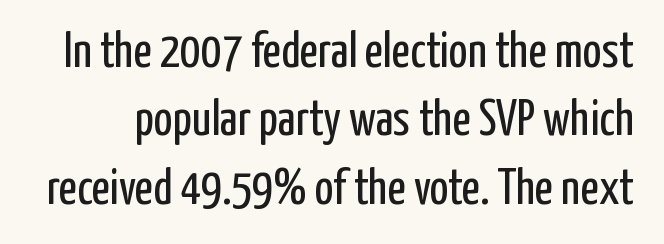
{"serif": "no", "italic": "no", "bold": "no", "weight": "regular", "width": "condensed", "stroke_contrast": "low", "x_height": "medium", "monospaced": "no", "underline": "no", "line_spacing": "normal", "line_spacing_ratio": 1.37, "letter_spacing": "normal", "letter_spacing_em": 0.0, "glyph_px": 50}
